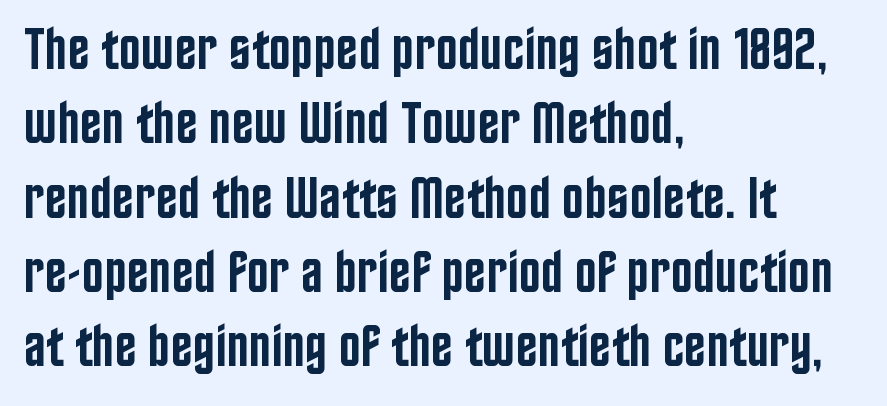
Q: Is the text bold? A: Semi-bold.
Q: Is the text italic (slanted)? A: No, it is upright.
Q: Is the typeface a serif or a sans-serif typeface? A: Sans-serif.
Q: Is the text underlined? A: No.
Q: How is the paragraph aligned? A: Left-aligned.
Q: Is the spacing between letters normal or unusually wide? A: Normal.
Q: Is the spacing between lines tight, normal or loose? A: Normal.
Q: Width (condensed, normal, or wide)? A: Condensed.
Q: Stroke contrast? A: Low.
Q: x-height? A: Large.
Q: Monospaced? A: No.
